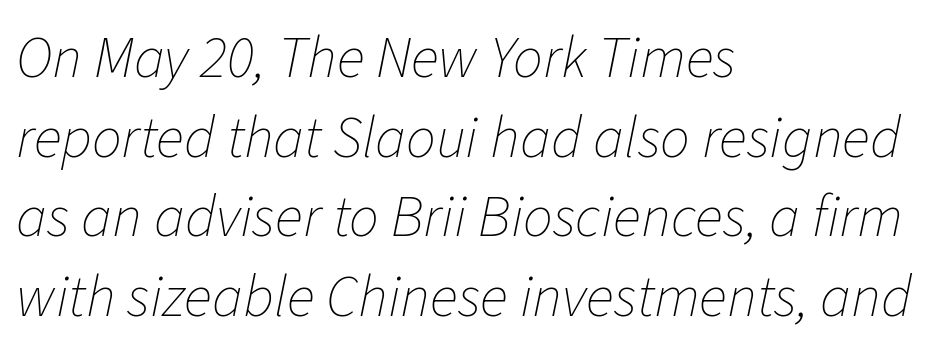
The image shows 59 px thin type, italic (leaning right); set left-aligned, normal line spacing (1.35x), normal letter spacing, not underlined; low stroke contrast and a medium x-height.
